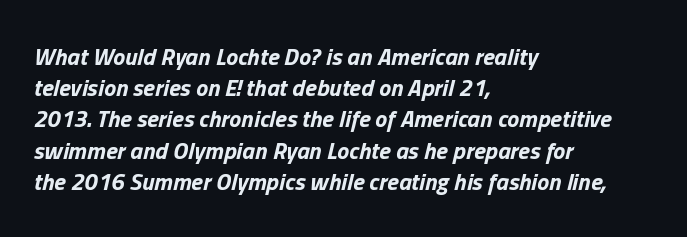
The image shows 24 px bold type, italic (leaning right); set left-aligned, normal line spacing (1.3x), normal letter spacing, not underlined.
